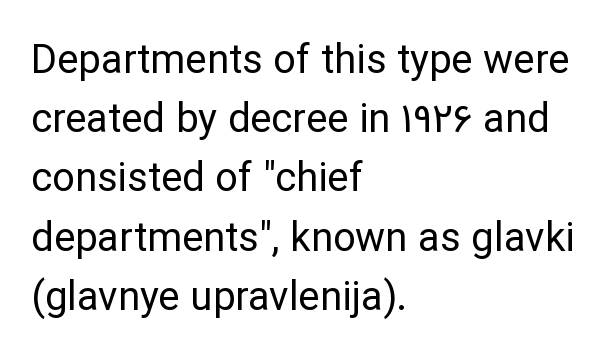
The image shows 40 px regular-weight sans-serif type, upright; set left-aligned, normal line spacing (1.48x), normal letter spacing, not underlined; low stroke contrast and a medium x-height.
